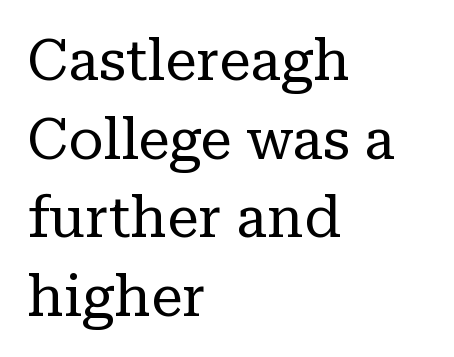
Q: Is the text bold? A: No.
Q: Is the text italic (slanted)? A: No, it is upright.
Q: Is the typeface a serif or a sans-serif typeface? A: Serif.
Q: Is the text underlined? A: No.
Q: How is the paragraph aligned? A: Left-aligned.
Q: Is the spacing between letters normal or unusually wide? A: Normal.
Q: Is the spacing between lines tight, normal or loose? A: Normal.
Q: Width (condensed, normal, or wide)? A: Normal.
Q: Stroke contrast? A: Low.
Q: x-height? A: Medium.
Q: Monospaced? A: No.
